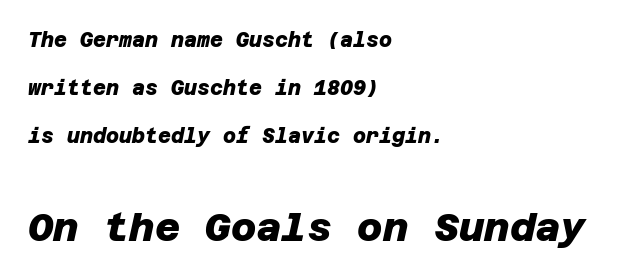
The image shows 39 px heavy sans-serif type; set left-aligned, loose line spacing (2.41x), normal letter spacing, not underlined; the second (bottom) block is 1.95x larger; low stroke contrast and a large x-height.
